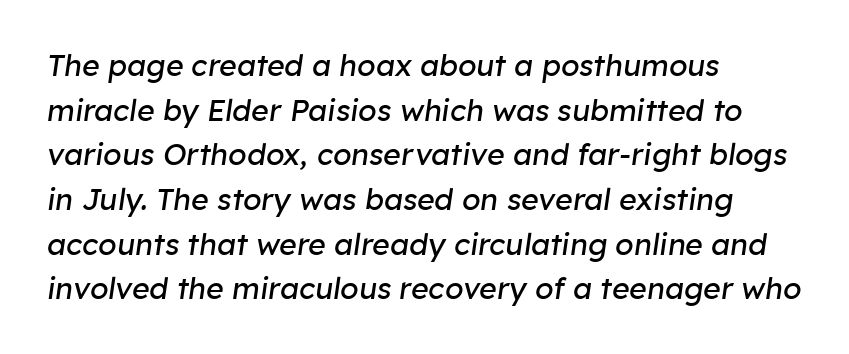
{"italic": "yes", "lean": "right", "slant_degrees": 8, "bold": "no", "weight": "regular", "width": "normal", "stroke_contrast": "low", "x_height": "medium", "monospaced": "no", "underline": "no", "align": "left", "line_spacing": "normal", "line_spacing_ratio": 1.49, "letter_spacing": "normal", "letter_spacing_em": 0.0, "glyph_px": 30}
